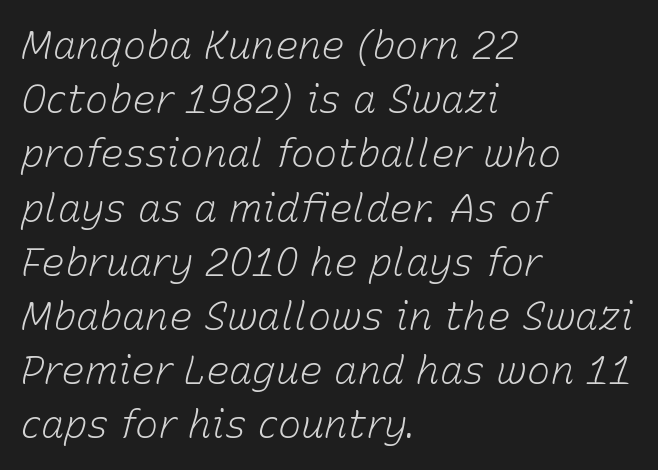
Q: Is the text bold? A: No.
Q: Is the text italic (slanted)? A: Yes, it leans right by about 15 degrees.
Q: Is the text underlined? A: No.
Q: How is the paragraph aligned? A: Left-aligned.
Q: Is the spacing between letters normal or unusually wide? A: Normal.
Q: Is the spacing between lines tight, normal or loose? A: Normal.
Q: Width (condensed, normal, or wide)? A: Normal.
Q: Stroke contrast? A: Low.
Q: x-height? A: Medium.
Q: Monospaced? A: No.
